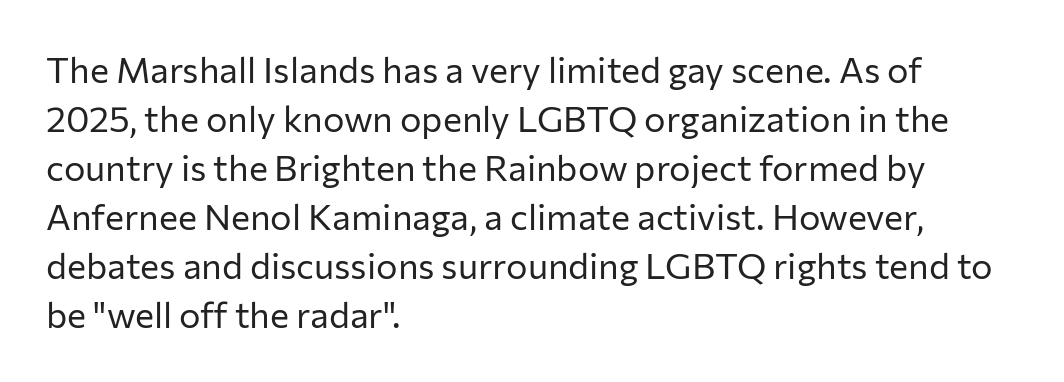
{"serif": "no", "italic": "no", "bold": "no", "weight": "regular", "width": "normal", "stroke_contrast": "low", "x_height": "medium", "monospaced": "no", "underline": "no", "align": "left", "line_spacing": "normal", "line_spacing_ratio": 1.36, "letter_spacing": "normal", "letter_spacing_em": 0.0, "glyph_px": 36}
